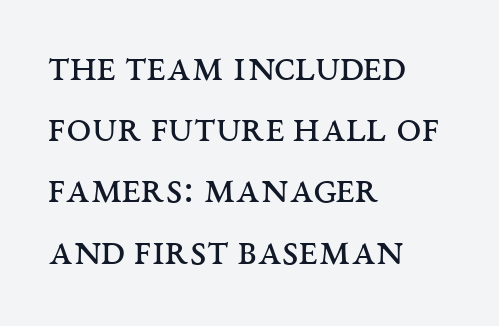
The image shows 45 px regular-weight, wide serif type, upright; set left-aligned, normal line spacing (1.36x), normal letter spacing, not underlined; medium stroke contrast and a large x-height.
